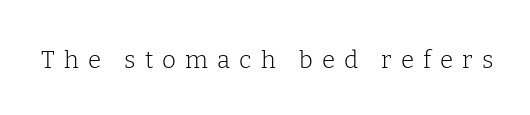
{"italic": "no", "bold": "no", "underline": "no", "letter_spacing": "wide", "letter_spacing_em": 0.38, "glyph_px": 24}
